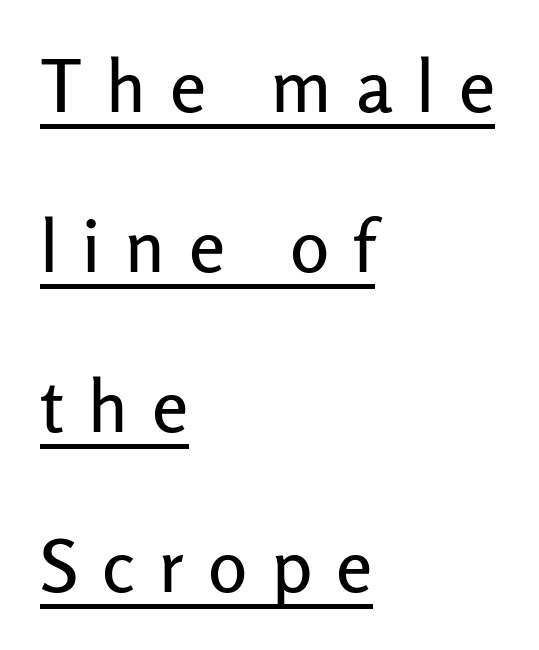
The image shows 73 px sans-serif type, upright; set left-aligned, loose line spacing (2.19x), unusually wide letter spacing (+0.33 em), underlined; low stroke contrast and a medium x-height.
